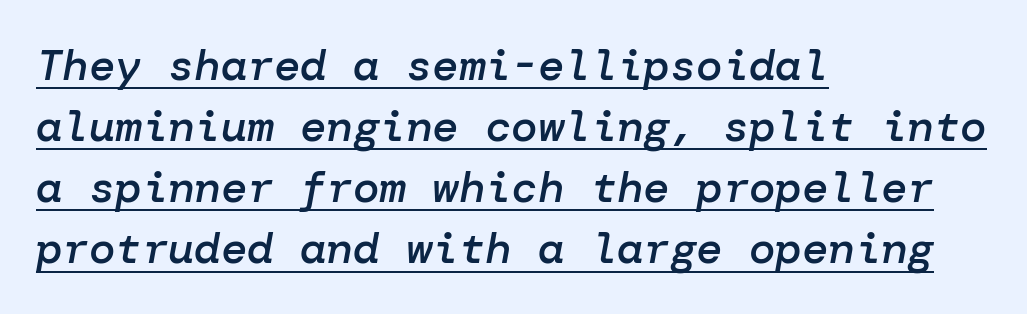
{"italic": "yes", "lean": "right", "slant_degrees": 10, "bold": "semi", "weight": "semibold", "width": "normal", "stroke_contrast": "low", "x_height": "medium", "underline": "yes", "align": "left", "line_spacing": "normal", "line_spacing_ratio": 1.39, "letter_spacing": "normal", "letter_spacing_em": 0.0, "glyph_px": 44}
